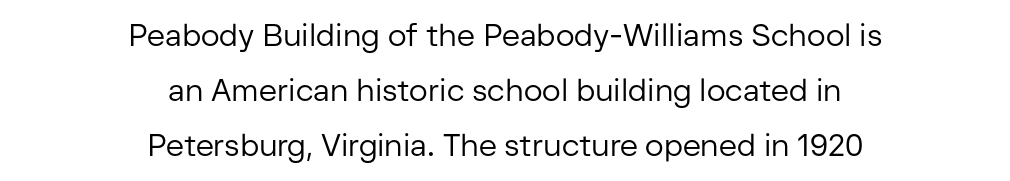
The image shows 31 px regular-weight sans-serif type, upright; set centered, line spacing 1.78x, normal letter spacing, not underlined; low stroke contrast and a medium x-height.
